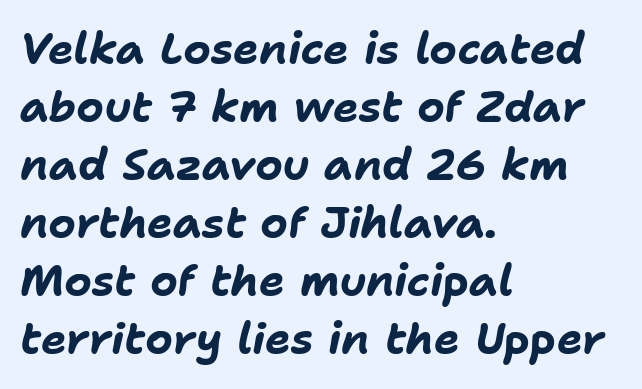
{"italic": "yes", "lean": "right", "slant_degrees": 11, "bold": "yes", "weight": "bold", "width": "normal", "stroke_contrast": "low", "x_height": "medium", "monospaced": "no", "underline": "no", "align": "left", "line_spacing": "normal", "line_spacing_ratio": 1.35, "letter_spacing": "normal", "letter_spacing_em": 0.0, "glyph_px": 43}
